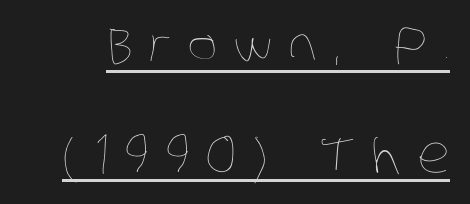
Q: Is the text bold? A: No.
Q: Is the text underlined? A: Yes.
Q: Is the spacing between letters normal or unusually wide? A: Unusually wide.
Q: Is the spacing between lines tight, normal or loose? A: Loose.
Q: Width (condensed, normal, or wide)? A: Condensed.
Q: Stroke contrast? A: Low.
Q: x-height? A: Large.
Q: Monospaced? A: No.
